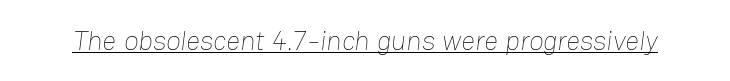
Is the letter spacing exaggerated? No — it looks like the ordinary default. Stem width sits at or under what a default text font uses. Underline: present.
